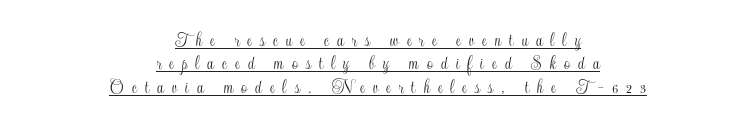
{"underline": "yes", "align": "center", "line_spacing": "tight", "line_spacing_ratio": 1.11, "letter_spacing": "wide", "letter_spacing_em": 0.38, "glyph_px": 21}
